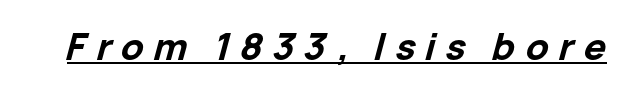
Q: Is the text bold? A: Yes.
Q: Is the text italic (slanted)? A: Yes, it leans right by about 15 degrees.
Q: Is the text underlined? A: Yes.
Q: Is the spacing between letters normal or unusually wide? A: Unusually wide.
Q: Width (condensed, normal, or wide)? A: Normal.
Q: Stroke contrast? A: Low.
Q: x-height? A: Medium.
Q: Monospaced? A: No.
